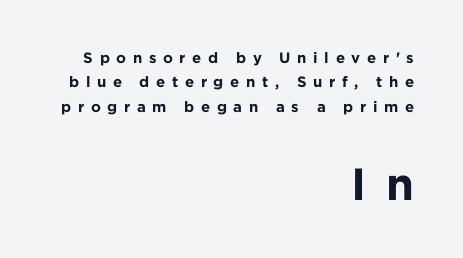
Q: Is the text bold? A: Yes.
Q: Is the text italic (slanted)? A: No, it is upright.
Q: Is the typeface a serif or a sans-serif typeface? A: Sans-serif.
Q: Is the text underlined? A: No.
Q: How is the paragraph aligned? A: Right-aligned.
Q: Is the spacing between letters normal or unusually wide? A: Unusually wide.
Q: Is the spacing between lines tight, normal or loose? A: Normal.
Q: Which block of text is set in a larger size, the first (top) or the second (bottom)? A: The second (bottom) one.
Q: Width (condensed, normal, or wide)? A: Normal.
Q: Stroke contrast? A: Low.
Q: x-height? A: Medium.
Q: Monospaced? A: No.
